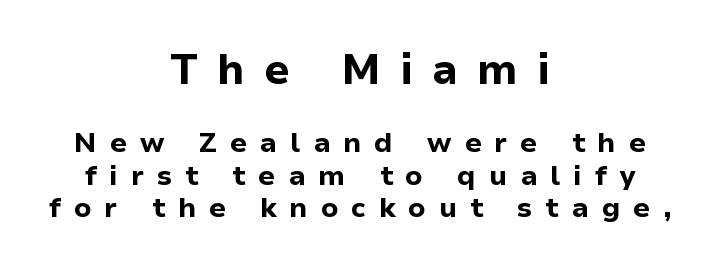
{"serif": "no", "italic": "no", "bold": "yes", "weight": "bold", "width": "normal", "stroke_contrast": "low", "x_height": "medium", "monospaced": "no", "underline": "no", "align": "center", "line_spacing_ratio": 1.16, "letter_spacing": "wide", "letter_spacing_em": 0.46, "larger_block": "first", "size_ratio": 1.5, "glyph_px": 42}
